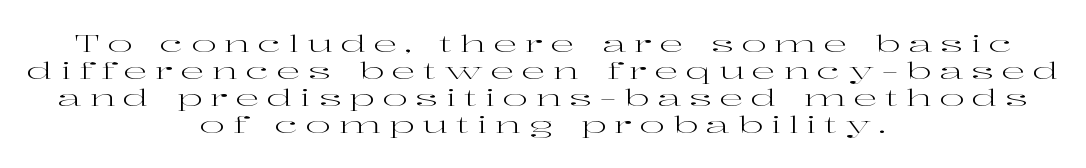
The strokes carry an ordinary text weight at most. Students, note that the glyphs here are deliberately spaced far apart. The letters stand straight up with perfectly vertical stems. The area under the type is left untouched. Does the leading feel generous? Not at all — it's pinched.
